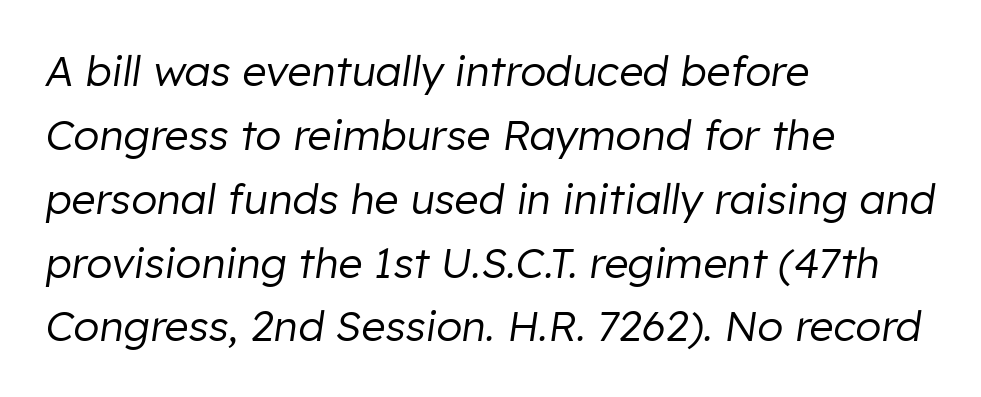
The image shows 42 px regular-weight type, italic (leaning right); set left-aligned, normal line spacing (1.52x), normal letter spacing, not underlined; low stroke contrast and a medium x-height.
